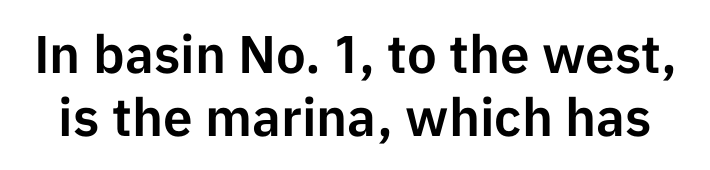
Q: Is the text italic (slanted)? A: No, it is upright.
Q: Is the typeface a serif or a sans-serif typeface? A: Sans-serif.
Q: Is the text underlined? A: No.
Q: Is the spacing between letters normal or unusually wide? A: Normal.
Q: Width (condensed, normal, or wide)? A: Normal.
Q: Stroke contrast? A: Low.
Q: x-height? A: Medium.
Q: Monospaced? A: No.
